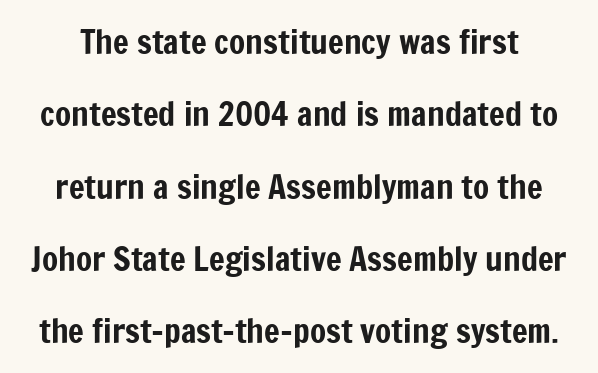
{"serif": "no", "italic": "no", "width": "condensed", "stroke_contrast": "low", "x_height": "medium", "monospaced": "no", "underline": "no", "line_spacing": "loose", "line_spacing_ratio": 2.19, "letter_spacing": "normal", "letter_spacing_em": 0.0, "glyph_px": 33}
